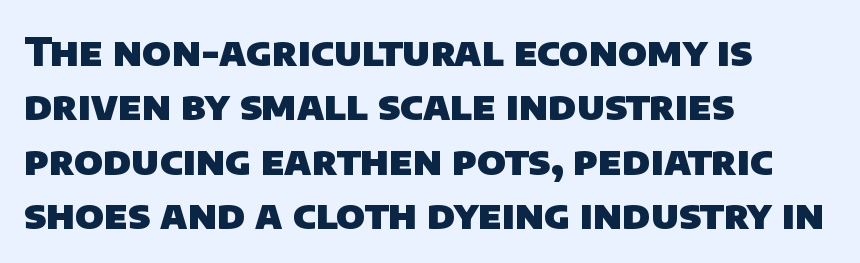
The image shows 40 px heavy sans-serif type; set left-aligned, normal line spacing (1.36x), normal letter spacing, not underlined; low stroke contrast and a large x-height.
